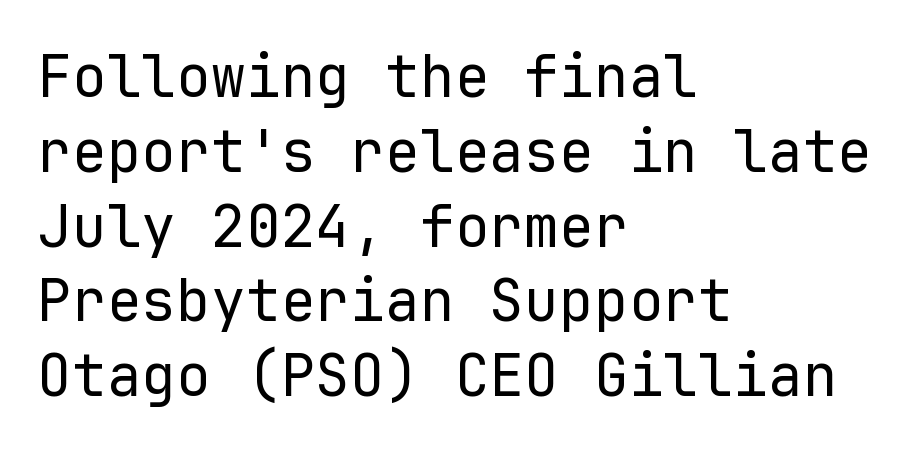
Q: Is the text bold? A: No.
Q: Is the text italic (slanted)? A: No, it is upright.
Q: Is the typeface a serif or a sans-serif typeface? A: Sans-serif.
Q: Is the text underlined? A: No.
Q: How is the paragraph aligned? A: Left-aligned.
Q: Is the spacing between letters normal or unusually wide? A: Normal.
Q: Is the spacing between lines tight, normal or loose? A: Normal.
Q: Width (condensed, normal, or wide)? A: Normal.
Q: Stroke contrast? A: Low.
Q: x-height? A: Medium.
Q: Monospaced? A: Yes.
